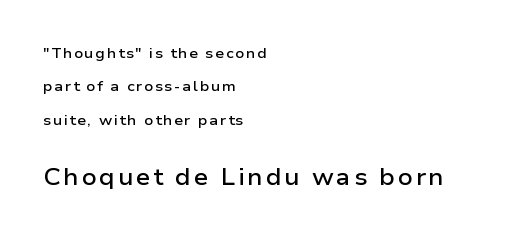
Q: Is the text bold? A: Semi-bold.
Q: Is the text italic (slanted)? A: No, it is upright.
Q: Is the text underlined? A: No.
Q: How is the paragraph aligned? A: Left-aligned.
Q: Is the spacing between lines tight, normal or loose? A: Loose.
Q: Which block of text is set in a larger size, the first (top) or the second (bottom)? A: The second (bottom) one.
